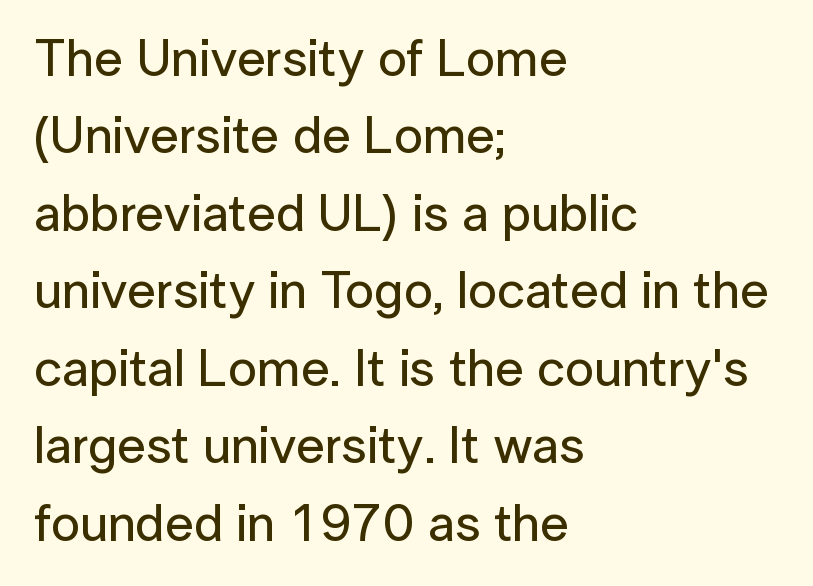
The image shows 52 px sans-serif type, upright; set left-aligned, normal line spacing (1.49x), normal letter spacing, not underlined; low stroke contrast and a medium x-height.
